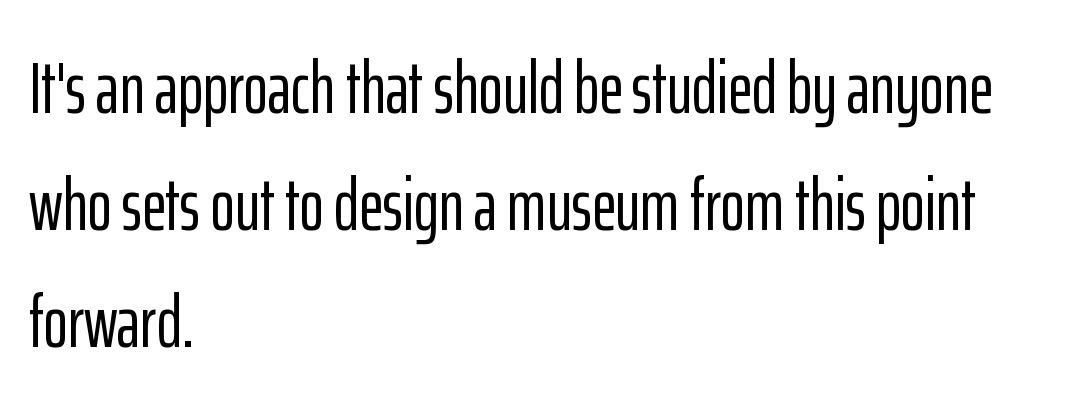
Q: Is the text italic (slanted)? A: No, it is upright.
Q: Is the typeface a serif or a sans-serif typeface? A: Sans-serif.
Q: Is the text underlined? A: No.
Q: How is the paragraph aligned? A: Left-aligned.
Q: Is the spacing between letters normal or unusually wide? A: Normal.
Q: Is the spacing between lines tight, normal or loose? A: Normal.
Q: Width (condensed, normal, or wide)? A: Condensed.
Q: Stroke contrast? A: Low.
Q: x-height? A: Medium.
Q: Monospaced? A: No.
